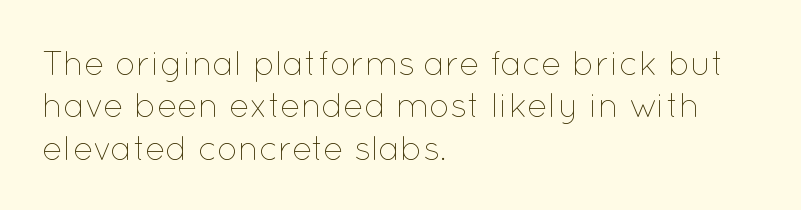
A typesetter would call this proportional, since set widths differ per character. Which margin do the lines hug? The left one — the right edge is uneven. This block has exactly the height ordinary leading produces. Letters rest on an invisible, unmarked baseline.
